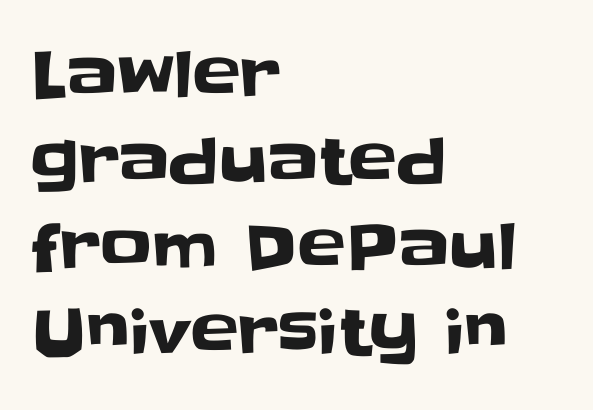
Q: Is the text italic (slanted)? A: No, it is upright.
Q: Is the typeface a serif or a sans-serif typeface? A: Sans-serif.
Q: Is the text underlined? A: No.
Q: How is the paragraph aligned? A: Left-aligned.
Q: Is the spacing between letters normal or unusually wide? A: Normal.
Q: Is the spacing between lines tight, normal or loose? A: Normal.
Q: Width (condensed, normal, or wide)? A: Normal.
Q: Stroke contrast? A: Low.
Q: x-height? A: Large.
Q: Monospaced? A: No.
